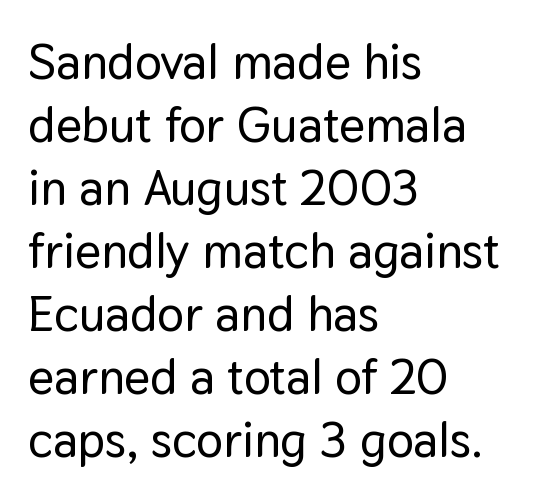
The image shows 50 px sans-serif type, upright; set left-aligned, normal line spacing (1.26x), normal letter spacing, not underlined; low stroke contrast and a medium x-height.
